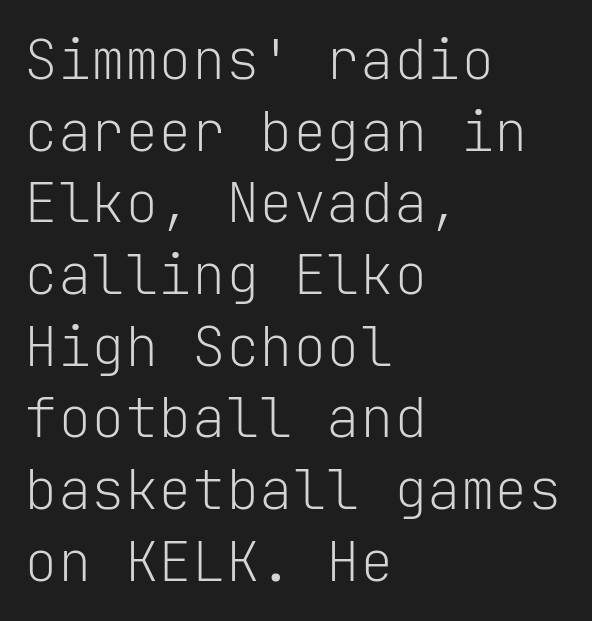
{"serif": "no", "italic": "no", "bold": "no", "weight": "light", "width": "normal", "stroke_contrast": "low", "x_height": "medium", "monospaced": "yes", "underline": "no", "align": "left", "line_spacing": "normal", "line_spacing_ratio": 1.28, "letter_spacing": "normal", "letter_spacing_em": 0.0, "glyph_px": 56}
